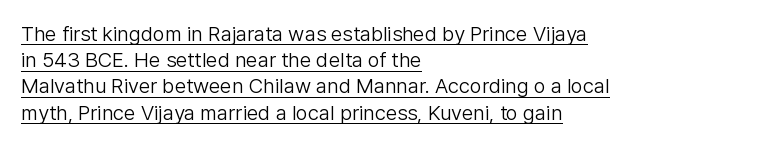
The image shows 21 px text type, upright; set left-aligned, normal line spacing (1.25x), normal letter spacing, underlined.
